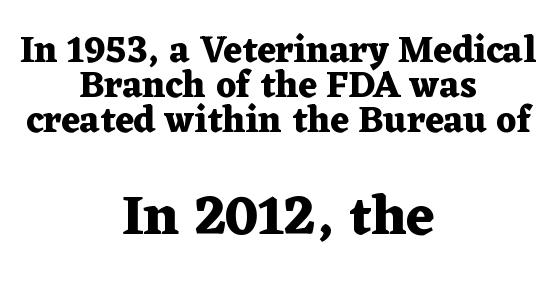
The image shows 56 px heavy, wide serif type, upright; set centered, tight line spacing (0.95x), normal letter spacing, not underlined; the second (bottom) block is 1.51x larger; medium stroke contrast and a medium x-height.
